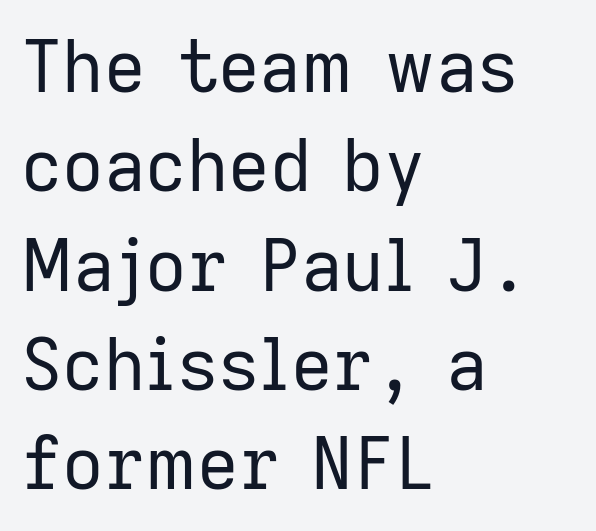
Interline gaps are of average width in this sample. Anything drawn beneath the words? Only blank space. Nothing unusual about the tracking: characters are spaced as the font intends. Does the type have serifs? No, each stem ends abruptly. Stem width sits at or under what a default text font uses. Do the characters align in a grid? No, the font is proportional.
